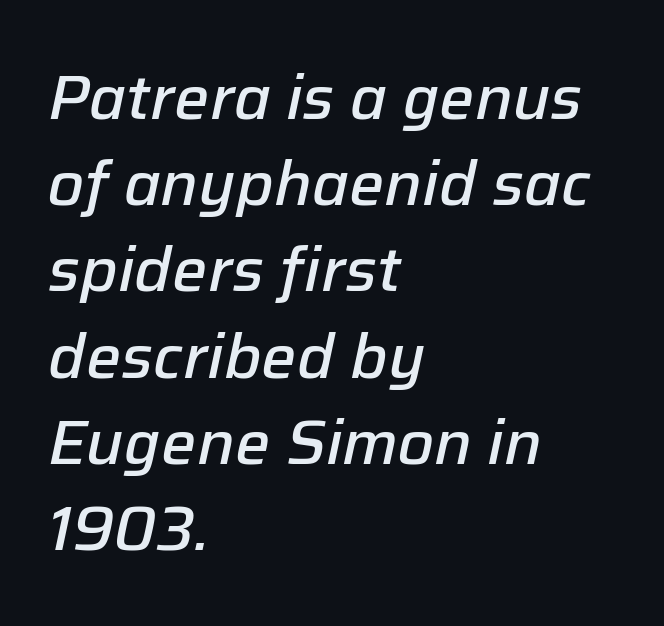
{"italic": "yes", "lean": "right", "slant_degrees": 12, "bold": "semi", "weight": "semibold", "width": "normal", "stroke_contrast": "low", "x_height": "medium", "monospaced": "no", "underline": "no", "align": "left", "line_spacing": "normal", "line_spacing_ratio": 1.39, "letter_spacing": "normal", "letter_spacing_em": 0.0, "glyph_px": 62}
